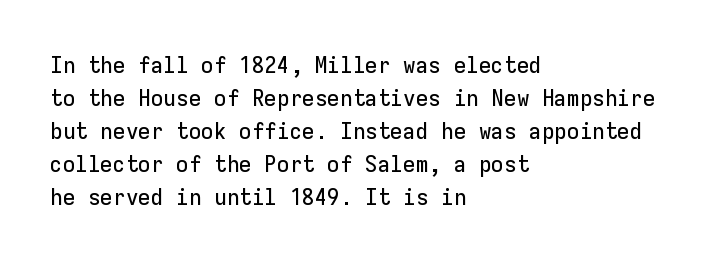
{"italic": "no", "underline": "no", "align": "left", "line_spacing": "normal", "line_spacing_ratio": 1.43, "letter_spacing": "normal", "letter_spacing_em": 0.0, "glyph_px": 23}
